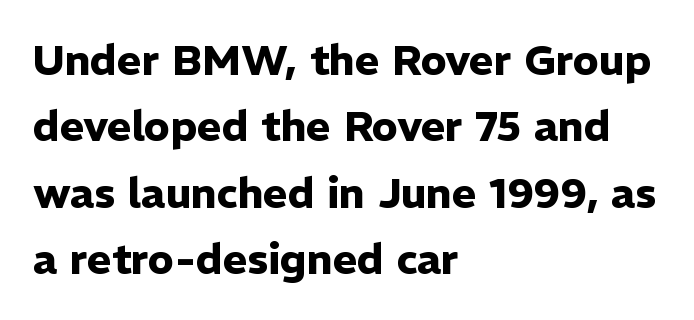
The letters advance in unequal steps, a hallmark of proportional type. The letters stand straight up with perfectly vertical stems. One glance says typical: line gaps are just what's usual. Is the letter spacing exaggerated? No — it looks like the ordinary default. The setting favours the left margin, as ordinary paragraphs usually do. Font category for this specimen: sans-serif.
